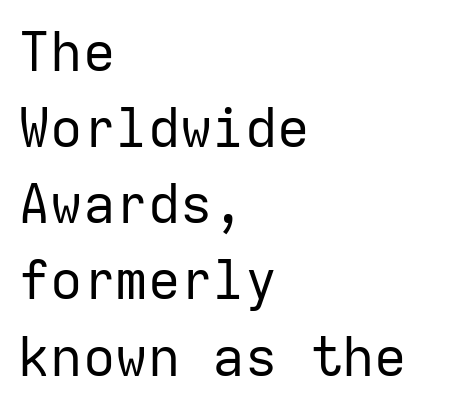
The image shows 54 px regular-weight sans-serif type, upright, monospaced; set left-aligned, normal line spacing (1.41x), normal letter spacing, not underlined; low stroke contrast and a medium x-height.
